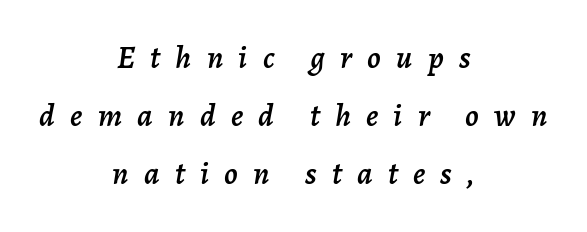
Each row of text sits above clean, open space. Leftover space on each line is divided equally before and after the words. Each letter keeps its own natural width here, so spacing adapts to shape. Slant detected: the letters are inclined.
